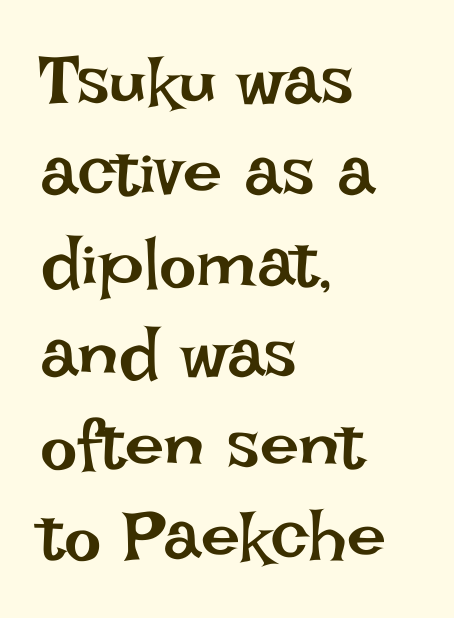
The image shows 70 px regular-weight type, upright; set left-aligned, normal line spacing (1.3x), normal letter spacing, not underlined; low stroke contrast and a large x-height.
